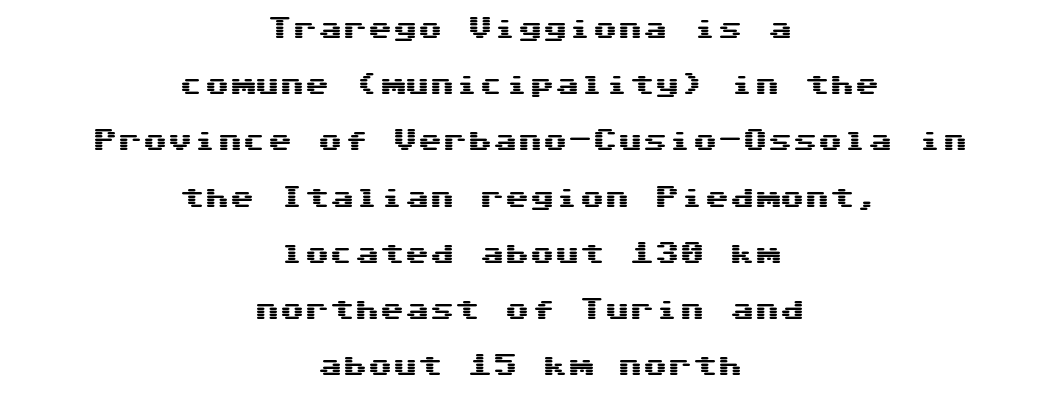
The image shows 25 px text type, upright; set centered, loose line spacing (2.25x), normal letter spacing, not underlined.
